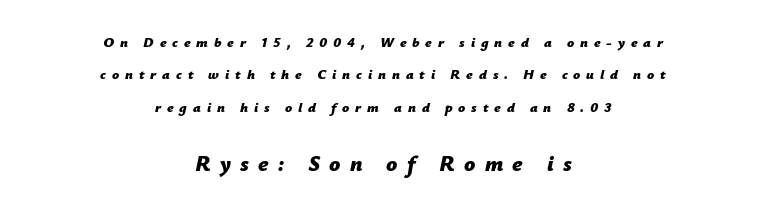
{"italic": "yes", "lean": "right", "slant_degrees": 12, "bold": "yes", "underline": "no", "align": "center", "line_spacing": "loose", "line_spacing_ratio": 2.32, "letter_spacing": "wide", "letter_spacing_em": 0.42, "larger_block": "second", "size_ratio": 1.57, "glyph_px": 22}
